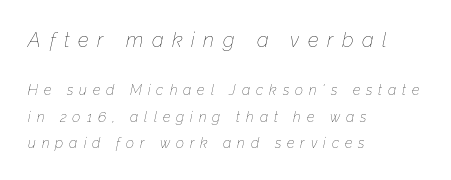
This rendering uses left alignment, leaving the right contour irregular. Note: larger setting up top, smaller setting below. The type is letterspaced generously, with wide tracking. Unmarked baselines from the first word to the last.
